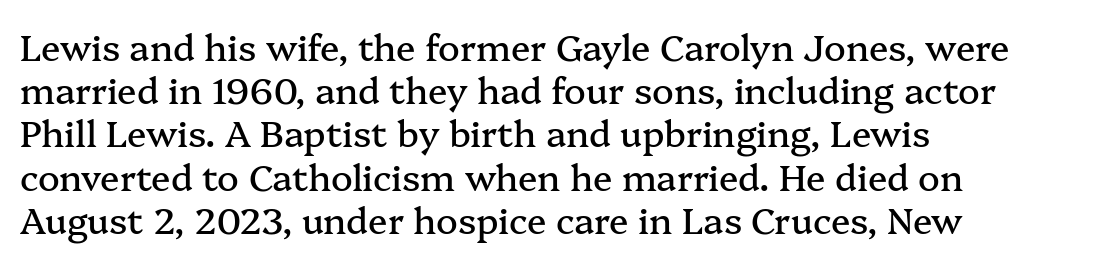
Q: Is the text italic (slanted)? A: No, it is upright.
Q: Is the typeface a serif or a sans-serif typeface? A: Serif.
Q: Is the text underlined? A: No.
Q: How is the paragraph aligned? A: Left-aligned.
Q: Is the spacing between letters normal or unusually wide? A: Normal.
Q: Width (condensed, normal, or wide)? A: Normal.
Q: Stroke contrast? A: Medium.
Q: x-height? A: Medium.
Q: Monospaced? A: No.
